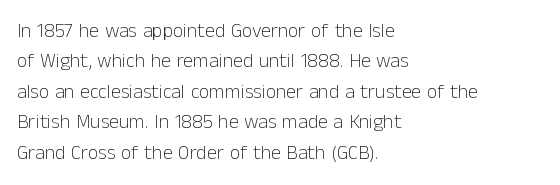
{"italic": "no", "bold": "no", "underline": "no", "align": "left", "line_spacing": "normal", "line_spacing_ratio": 1.52, "letter_spacing": "normal", "letter_spacing_em": 0.0, "glyph_px": 20}
